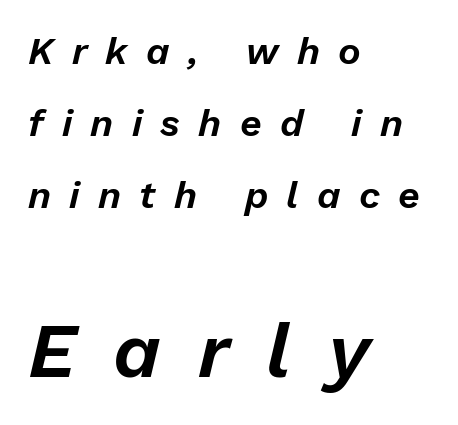
Q: Is the text italic (slanted)? A: Yes, it leans right by about 13 degrees.
Q: Is the text underlined? A: No.
Q: How is the paragraph aligned? A: Left-aligned.
Q: Is the spacing between letters normal or unusually wide? A: Unusually wide.
Q: Which block of text is set in a larger size, the first (top) or the second (bottom)? A: The second (bottom) one.
Q: Width (condensed, normal, or wide)? A: Normal.
Q: Stroke contrast? A: Low.
Q: x-height? A: Medium.
Q: Monospaced? A: No.
